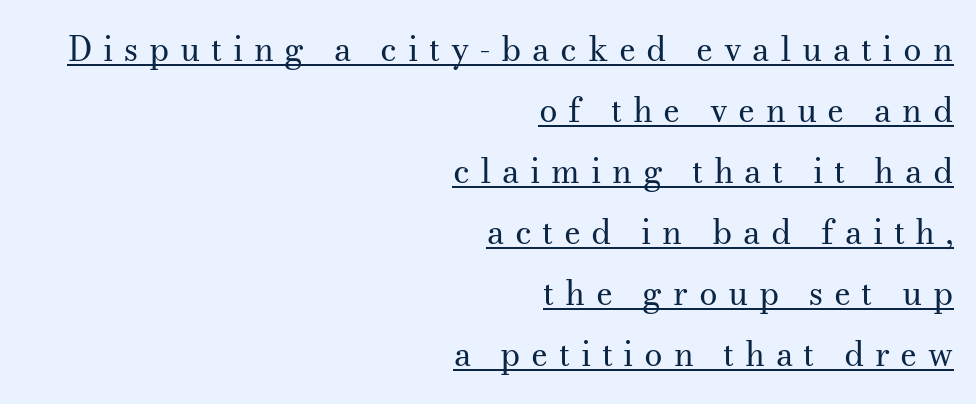
The image shows 33 px regular-weight serif type, upright; set right-aligned, line spacing 1.85x, unusually wide letter spacing (+0.32 em), underlined; medium stroke contrast and a small x-height.
